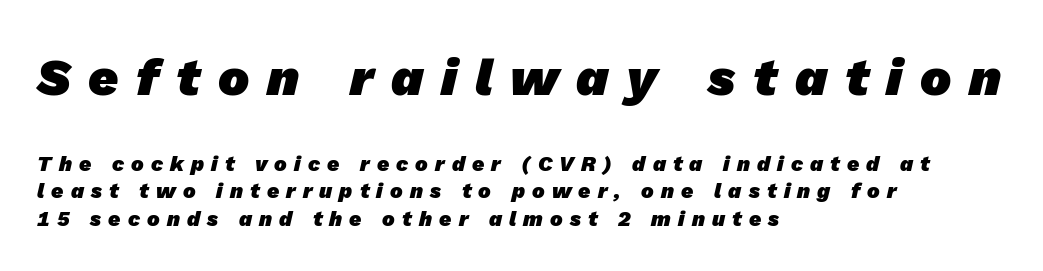
The image shows 52 px heavy sans-serif type; set left-aligned, normal line spacing (1.31x), unusually wide letter spacing (+0.34 em), not underlined; the first (top) block is 2.48x larger; low stroke contrast and a medium x-height.
